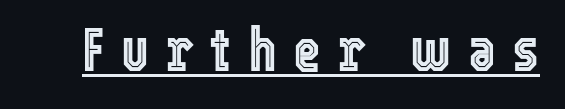
Q: Is the text italic (slanted)? A: No, it is upright.
Q: Is the text underlined? A: Yes.
Q: Is the spacing between letters normal or unusually wide? A: Unusually wide.
Q: Width (condensed, normal, or wide)? A: Condensed.
Q: x-height? A: Medium.
Q: Monospaced? A: No.
